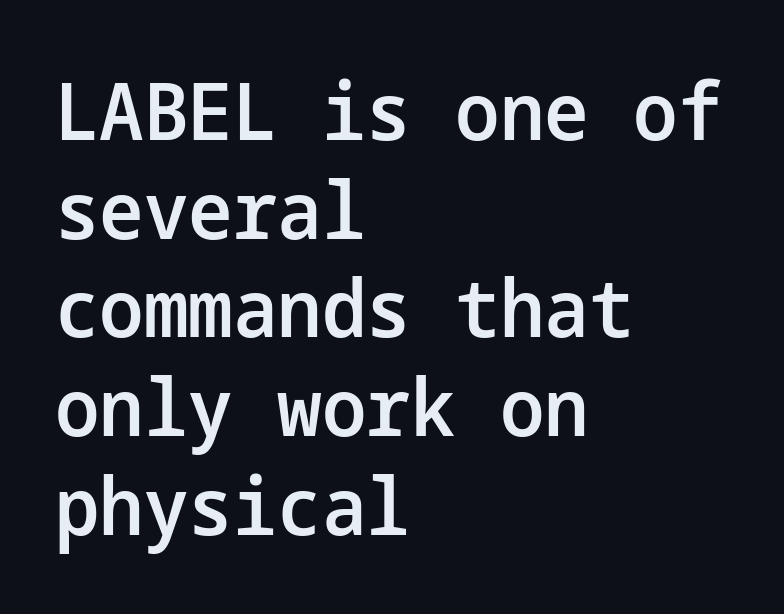
The image shows 79 px semibold sans-serif type, upright; set left-aligned, normal line spacing (1.25x), normal letter spacing, not underlined; low stroke contrast and a medium x-height.
